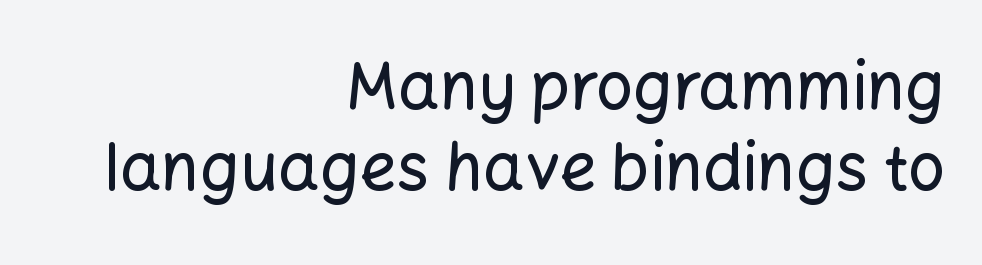
Q: Is the text italic (slanted)? A: No, it is upright.
Q: Is the typeface a serif or a sans-serif typeface? A: Sans-serif.
Q: Is the text underlined? A: No.
Q: How is the paragraph aligned? A: Right-aligned.
Q: Is the spacing between letters normal or unusually wide? A: Normal.
Q: Is the spacing between lines tight, normal or loose? A: Normal.
Q: Width (condensed, normal, or wide)? A: Normal.
Q: Stroke contrast? A: Low.
Q: x-height? A: Medium.
Q: Monospaced? A: No.
